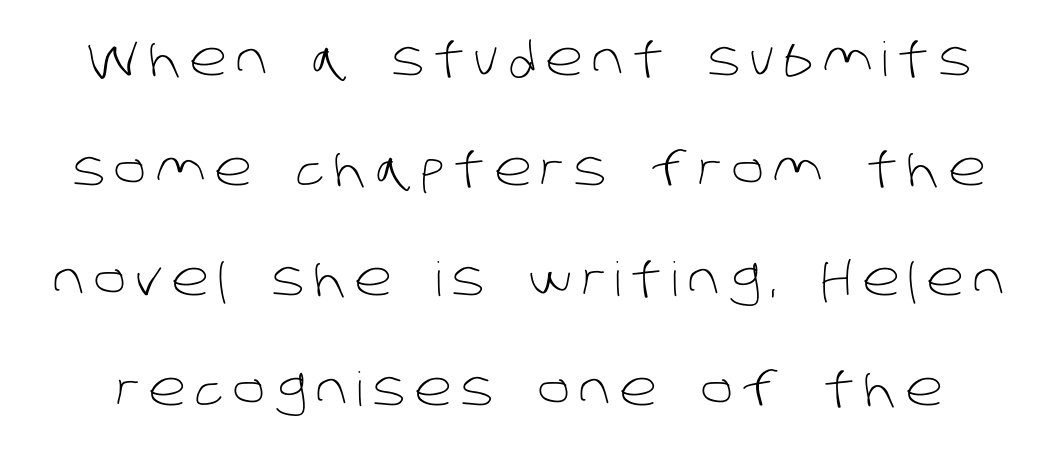
Q: Is the text bold? A: No.
Q: Is the typeface a serif or a sans-serif typeface? A: Sans-serif.
Q: Is the text underlined? A: No.
Q: Is the spacing between letters normal or unusually wide? A: Unusually wide.
Q: Is the spacing between lines tight, normal or loose? A: Loose.
Q: Width (condensed, normal, or wide)? A: Normal.
Q: Stroke contrast? A: Low.
Q: x-height? A: Large.
Q: Monospaced? A: No.
